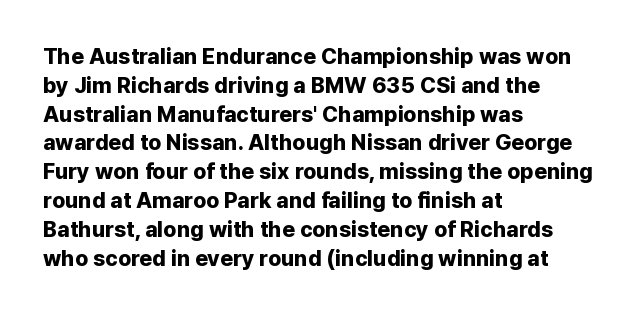
The rows are spaced the way most documents space them. Its strokes are broad and dark, the hallmark of bold type. Posture: upright roman. A bare baseline throughout the passage.
